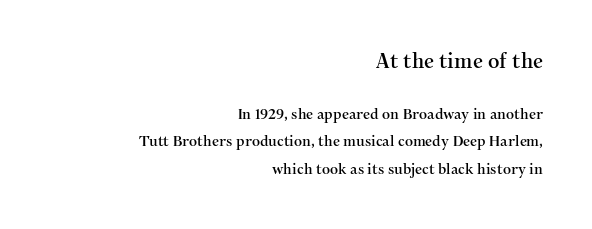
The image shows 20 px text type, upright; set right-aligned, loose line spacing (1.98x), normal letter spacing, not underlined; the first (top) block is 1.43x larger.
